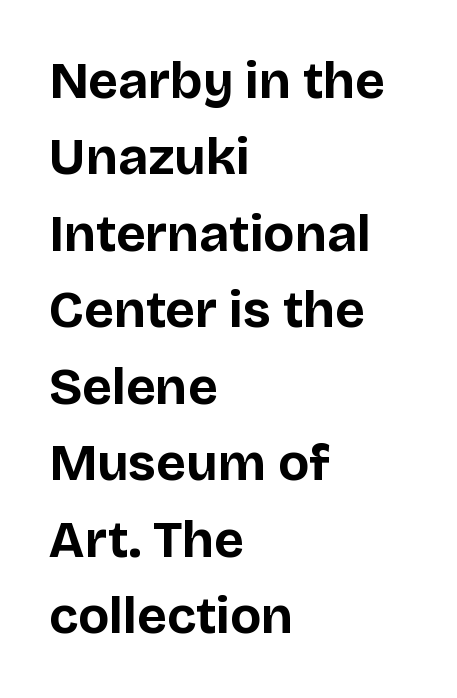
The image shows 52 px bold sans-serif type, upright; set left-aligned, normal line spacing (1.47x), normal letter spacing, not underlined; low stroke contrast and a large x-height.
